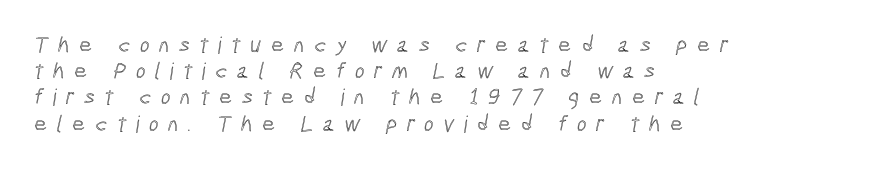
Q: Is the text underlined? A: No.
Q: How is the paragraph aligned? A: Left-aligned.
Q: Is the spacing between letters normal or unusually wide? A: Unusually wide.
Q: Is the spacing between lines tight, normal or loose? A: Tight.
